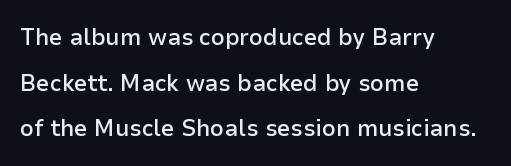
This is the in-between weight designers call semibold or demi. In terms of leading, this rendering errs on the spacious side. Beneath every word, the page is bare. These lines keep a tight, regular rhythm from letter to letter.
